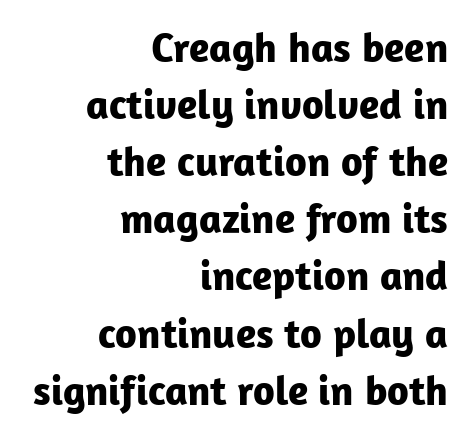
The image shows 42 px bold sans-serif type, upright; set right-aligned, normal line spacing (1.36x), normal letter spacing, not underlined; low stroke contrast and a medium x-height.
